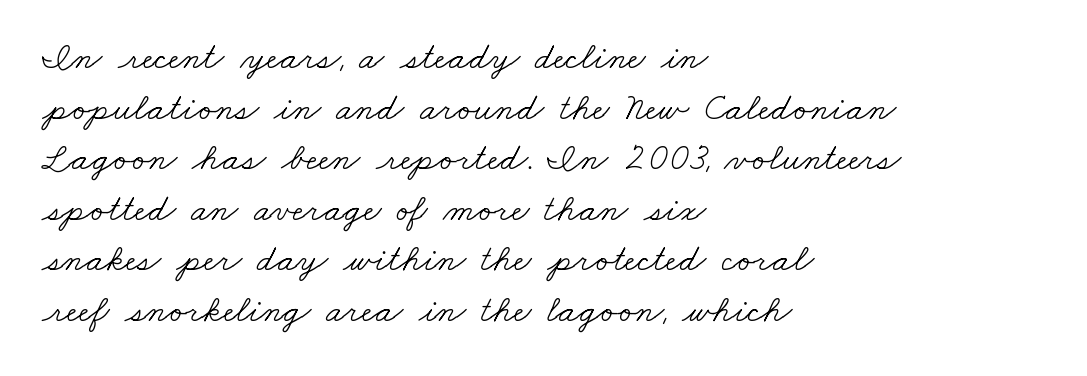
{"serif": "yes", "bold": "no", "weight": "light", "width": "wide", "stroke_contrast": "low", "x_height": "small", "monospaced": "no", "underline": "no", "align": "left", "line_spacing": "normal", "line_spacing_ratio": 1.33, "letter_spacing": "normal", "letter_spacing_em": 0.0, "glyph_px": 38}
